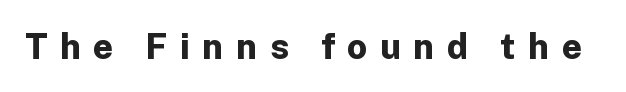
{"serif": "no", "italic": "no", "bold": "yes", "weight": "bold", "width": "normal", "stroke_contrast": "low", "x_height": "medium", "monospaced": "no", "underline": "no", "letter_spacing": "wide", "letter_spacing_em": 0.36, "glyph_px": 35}
